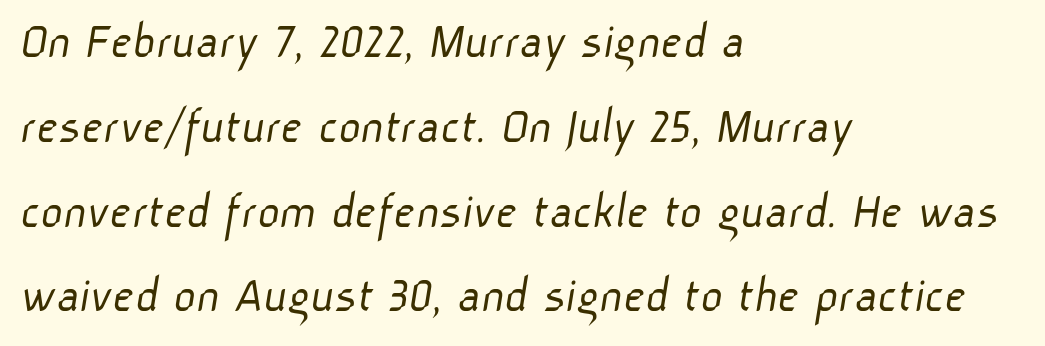
{"serif": "no", "bold": "no", "weight": "light", "width": "normal", "stroke_contrast": "low", "x_height": "medium", "monospaced": "no", "underline": "no", "align": "left", "line_spacing": "normal", "line_spacing_ratio": 1.57, "letter_spacing": "normal", "letter_spacing_em": 0.0, "glyph_px": 54}
